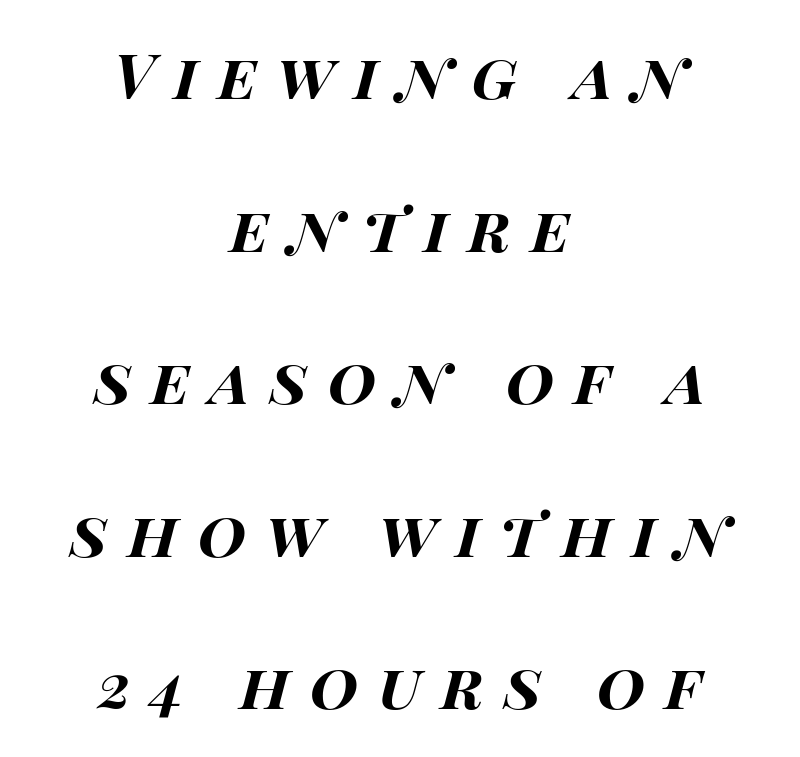
Q: Is the text bold? A: Yes.
Q: Is the text italic (slanted)? A: Yes, it leans right by about 14 degrees.
Q: Is the text underlined? A: No.
Q: How is the paragraph aligned? A: Centered.
Q: Is the spacing between letters normal or unusually wide? A: Unusually wide.
Q: Is the spacing between lines tight, normal or loose? A: Loose.
Q: Width (condensed, normal, or wide)? A: Wide.
Q: Stroke contrast? A: High.
Q: x-height? A: Large.
Q: Monospaced? A: No.
